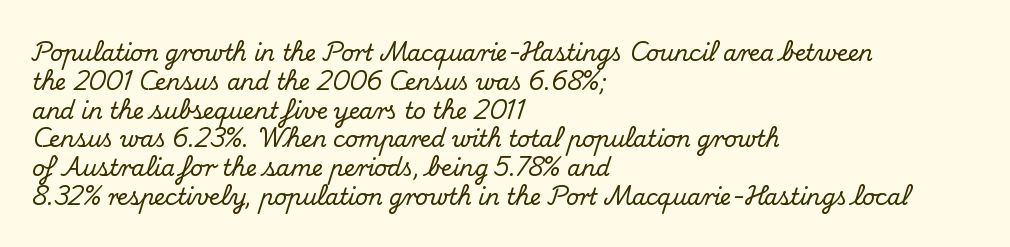
The image shows 22 px text type; set left-aligned, normal line spacing (1.31x), normal letter spacing, not underlined.
